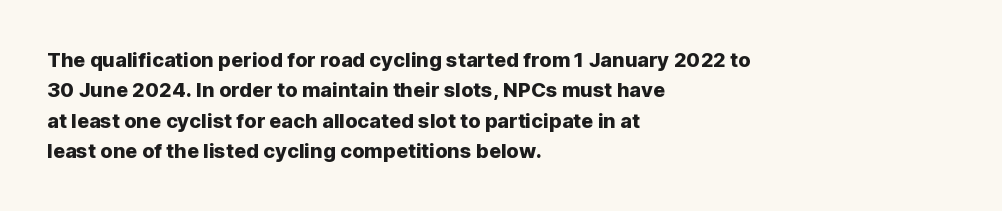
The image shows 20 px text type, upright; set left-aligned, normal line spacing (1.52x), normal letter spacing, not underlined.
